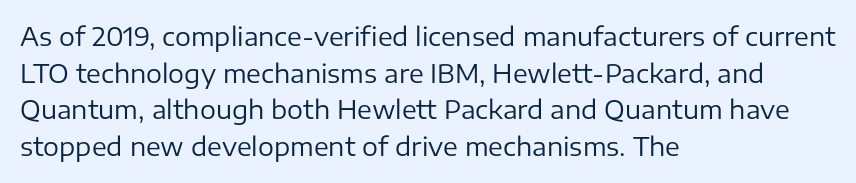
Weight: in the light-to-regular range. In CSS terms this would be text-align: left. The letters stand straight up with perfectly vertical stems. Each new line begins a customary step beneath the previous one. Characters follow at the spacing the type designer built in.
